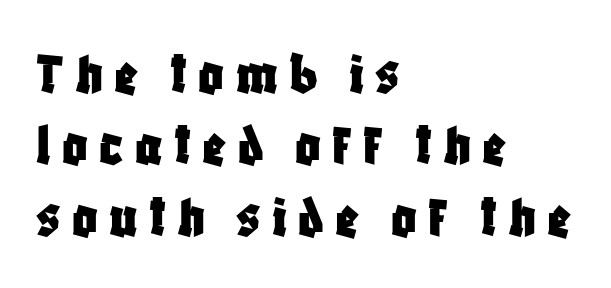
The image shows 62 px condensed sans-serif type, upright; set left-aligned, tight line spacing (1.15x), not underlined; low stroke contrast and a large x-height.
